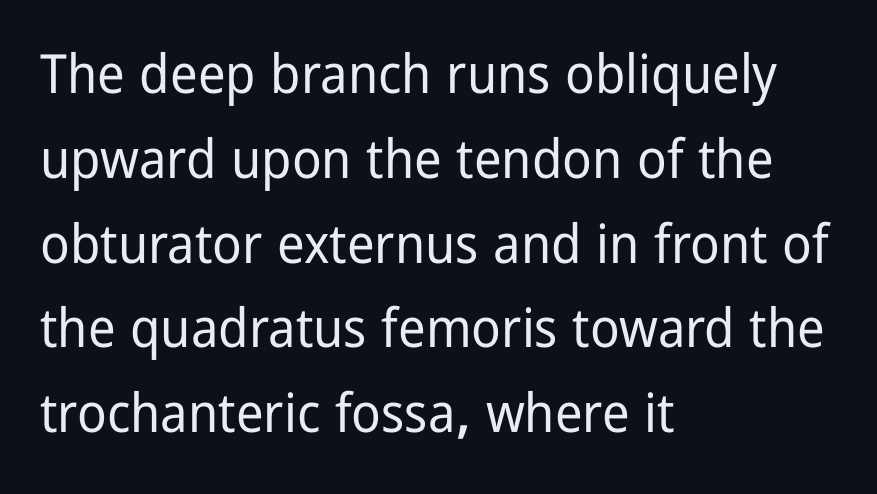
{"serif": "no", "italic": "no", "width": "condensed", "stroke_contrast": "low", "x_height": "medium", "monospaced": "no", "underline": "no", "align": "left", "line_spacing": "normal", "line_spacing_ratio": 1.57, "letter_spacing": "normal", "letter_spacing_em": 0.0, "glyph_px": 54}
